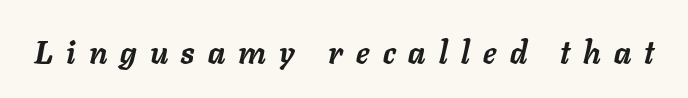
The image shows 31 px semibold type, italic (leaning right); set unusually wide letter spacing (+0.43 em), not underlined; low stroke contrast and a medium x-height.
